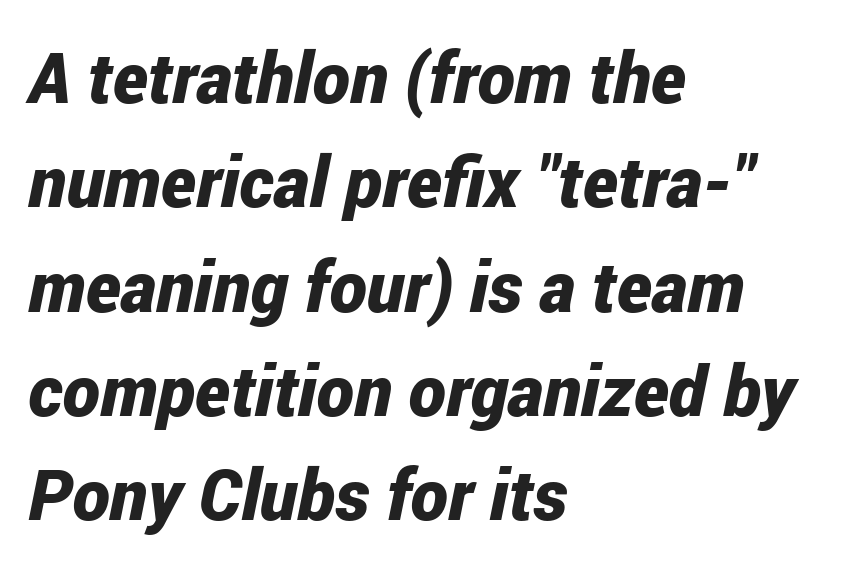
Whoever set this chose a conventional vertical rhythm. Characters are canted at an angle relative to the baseline's perpendicular. Caption: multi-line text, flush left, ragged right. The baseline area is clear. The line texture is even and compact thanks to regular tracking.
